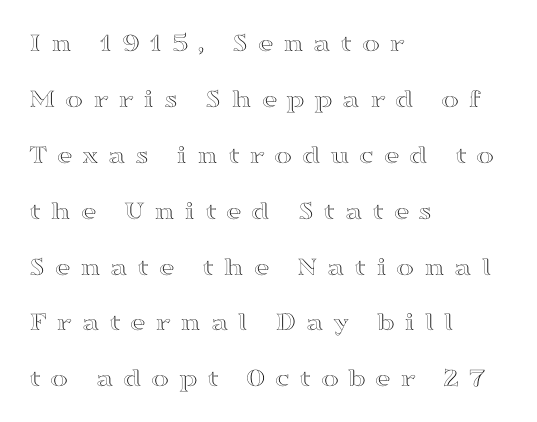
The vertical gap from one line to the next is large. Tracking value appears strongly positive — letters spread wide. Glance below the letters and you will spot only blank space. Quick note: not italic, upright. These lines are set flush left with a ragged right edge.
